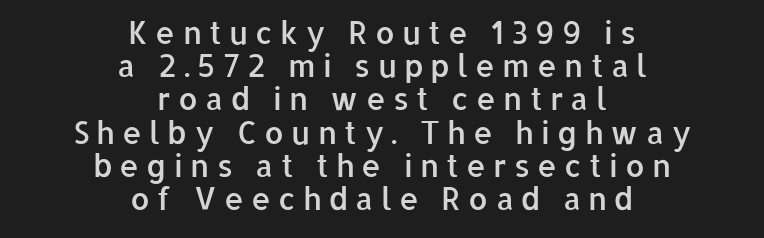
{"serif": "no", "italic": "no", "bold": "semi", "weight": "semibold", "width": "normal", "stroke_contrast": "low", "x_height": "medium", "monospaced": "no", "underline": "no", "align": "center", "line_spacing": "tight", "line_spacing_ratio": 1.07, "letter_spacing": "wide", "letter_spacing_em": 0.23, "glyph_px": 31}
